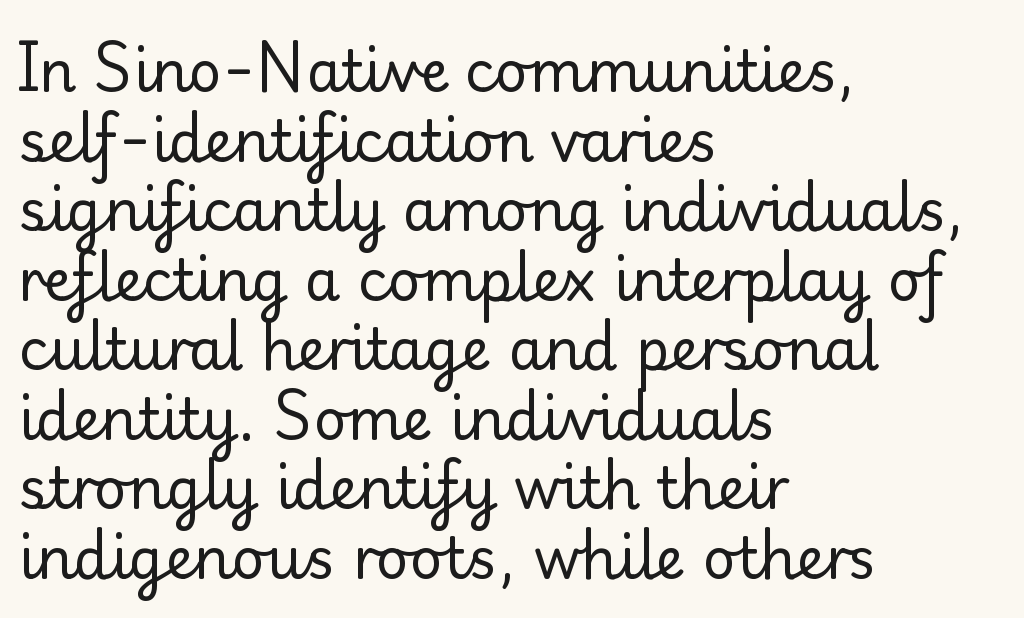
The image shows 57 px regular-weight serif type, upright; set left-aligned, line spacing 1.22x, normal letter spacing, not underlined; low stroke contrast and a small x-height.
